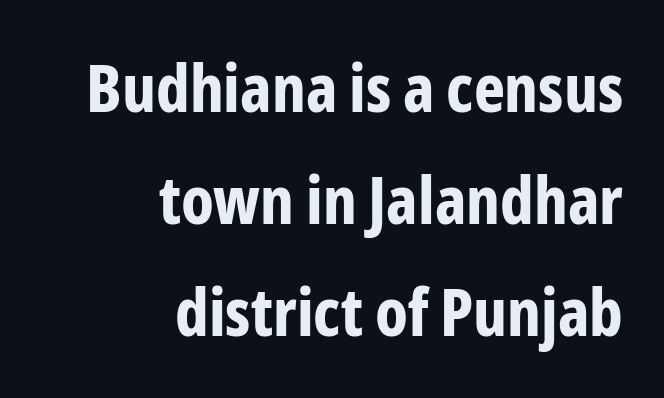
Typographically, this falls in the sans-serif category. The lines are quadded right. Thick stems and heavy bowls — unmistakably bold. The face used here is proportionally spaced, like ordinary book or web type. Any mark beneath the type? The region is blank. Every character sits straight up, as roman type does.
